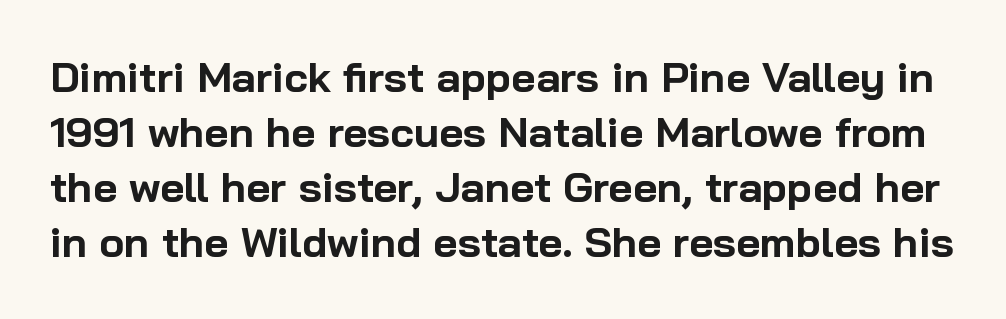
Grotesque or geometric, the face here clearly has no serifs. Baseline-to-baseline distance is the conventional proportion of letter height. Glance below the letters and you will spot only blank space. The typography opts for an upright posture over an oblique one. Here the designer chose a conventional face with non-uniform glyph widths. The rendering keeps characters at their native spacing.
